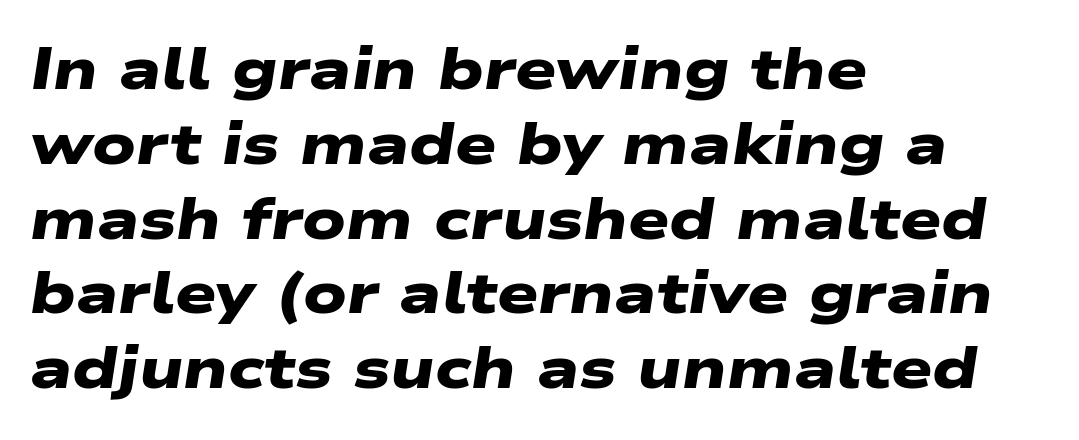
The image shows 58 px heavy, wide sans-serif type; set left-aligned, normal line spacing (1.29x), normal letter spacing, not underlined; low stroke contrast and a medium x-height.
